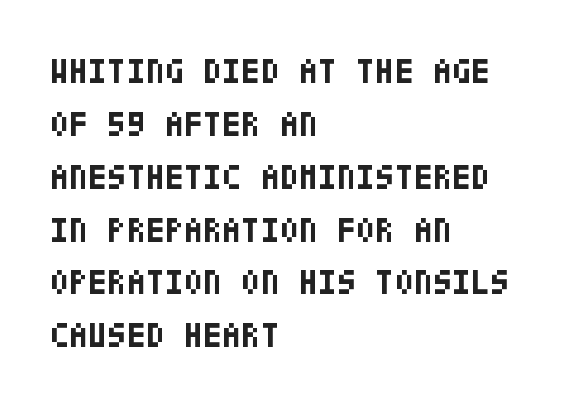
{"serif": "no", "italic": "no", "bold": "yes", "weight": "bold", "width": "condensed", "stroke_contrast": "low", "x_height": "large", "underline": "no", "align": "left", "line_spacing": "normal", "line_spacing_ratio": 1.51, "letter_spacing": "normal", "letter_spacing_em": 0.0, "glyph_px": 35}
